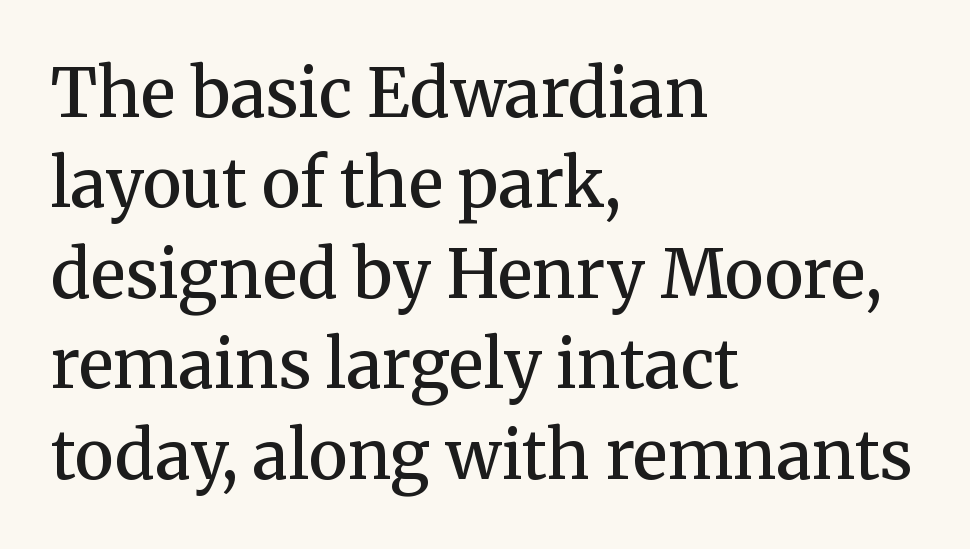
Q: Is the text bold? A: Semi-bold.
Q: Is the text italic (slanted)? A: No, it is upright.
Q: Is the typeface a serif or a sans-serif typeface? A: Serif.
Q: Is the text underlined? A: No.
Q: How is the paragraph aligned? A: Left-aligned.
Q: Is the spacing between letters normal or unusually wide? A: Normal.
Q: Is the spacing between lines tight, normal or loose? A: Normal.
Q: Width (condensed, normal, or wide)? A: Normal.
Q: Stroke contrast? A: Medium.
Q: x-height? A: Medium.
Q: Monospaced? A: No.
